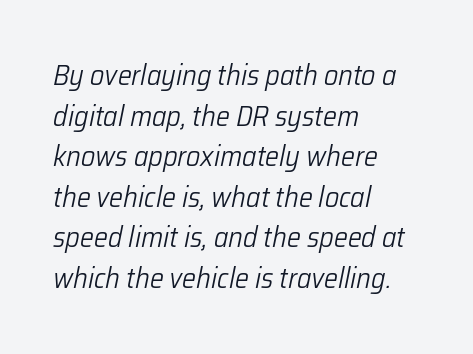
The image shows 28 px light type, italic (leaning right); set left-aligned, normal line spacing (1.45x), normal letter spacing, not underlined; low stroke contrast and a medium x-height.
